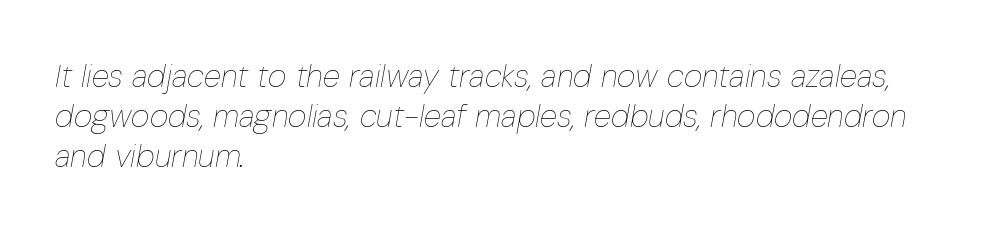
{"italic": "yes", "lean": "right", "slant_degrees": 10, "bold": "no", "weight": "thin", "width": "condensed", "stroke_contrast": "low", "x_height": "medium", "monospaced": "no", "underline": "no", "align": "left", "line_spacing": "normal", "line_spacing_ratio": 1.25, "letter_spacing": "normal", "letter_spacing_em": 0.0, "glyph_px": 32}
